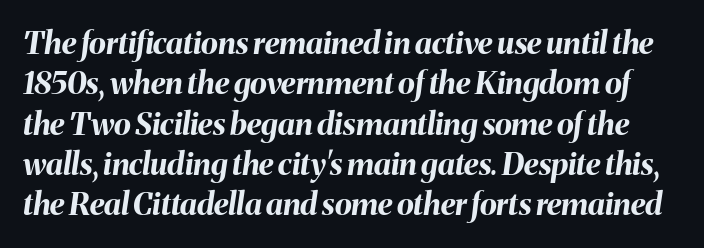
Think of a printed novel: that variable character pitch is what you see here. Rule under the text: the space is simply empty. Quick note: interline space is typical. Tall strokes in this sample are angled rather than plumb. The letters are bold, with thick, heavy strokes. In terms of letterspacing, this is plain default setting.
